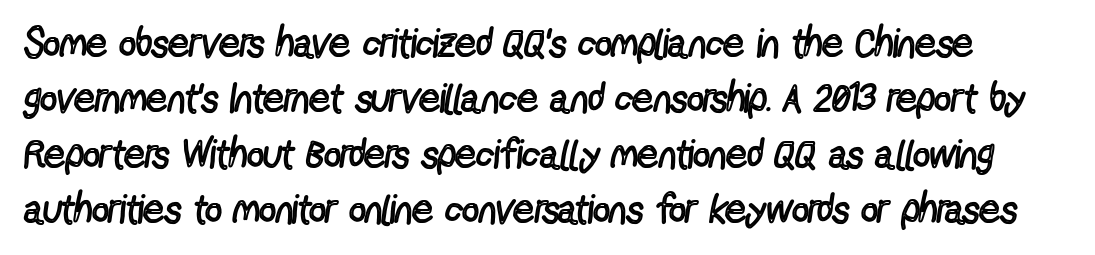
The image shows 41 px regular-weight, condensed sans-serif type; set normal line spacing (1.35x), normal letter spacing, not underlined; a medium x-height.
